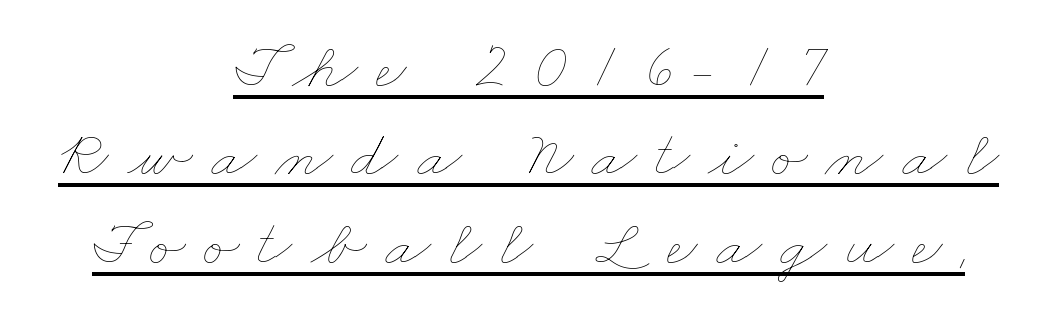
Q: Is the text bold? A: No.
Q: Is the text underlined? A: Yes.
Q: How is the paragraph aligned? A: Centered.
Q: Is the spacing between letters normal or unusually wide? A: Unusually wide.
Q: Is the spacing between lines tight, normal or loose? A: Normal.
Q: Width (condensed, normal, or wide)? A: Wide.
Q: Stroke contrast? A: Low.
Q: x-height? A: Small.
Q: Monospaced? A: No.
